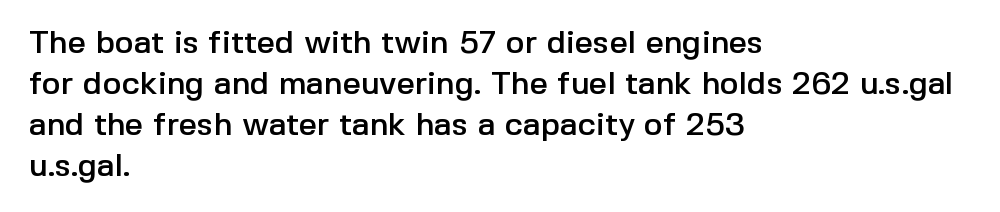
You can tell from the bare stems that sans-serif type was used. The letters sit at their default tracking, neither squeezed nor spread. The lettering stays uniformly vertical, giving the passage a roman look. The text block is weighted toward the left margin, trailing off unevenly rightward. The gap between lines stays unmarked. The rows are spaced the way most documents space them.
